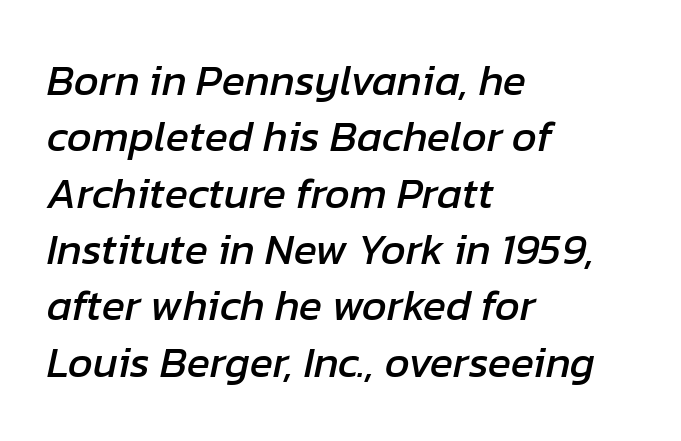
The image shows 43 px text type, italic (leaning right); set left-aligned, normal line spacing (1.31x), normal letter spacing, not underlined; low stroke contrast and a medium x-height.
